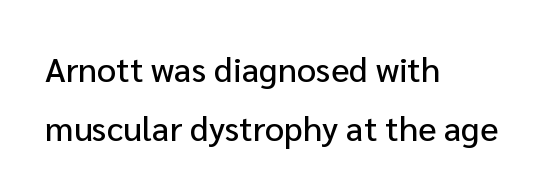
The image shows 34 px sans-serif type, upright; set left-aligned, line spacing 1.73x, normal letter spacing, not underlined; low stroke contrast and a medium x-height.
